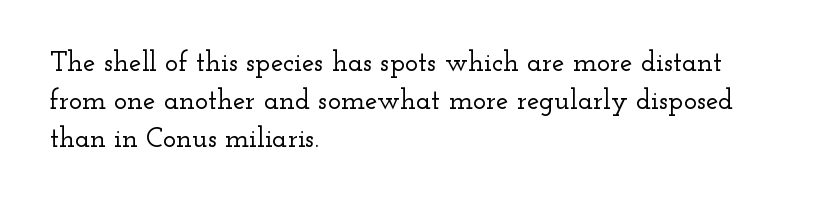
Q: Is the text italic (slanted)? A: No, it is upright.
Q: Is the typeface a serif or a sans-serif typeface? A: Serif.
Q: Is the text underlined? A: No.
Q: How is the paragraph aligned? A: Left-aligned.
Q: Is the spacing between letters normal or unusually wide? A: Normal.
Q: Is the spacing between lines tight, normal or loose? A: Normal.
Q: Width (condensed, normal, or wide)? A: Wide.
Q: Stroke contrast? A: Low.
Q: x-height? A: Small.
Q: Monospaced? A: No.
